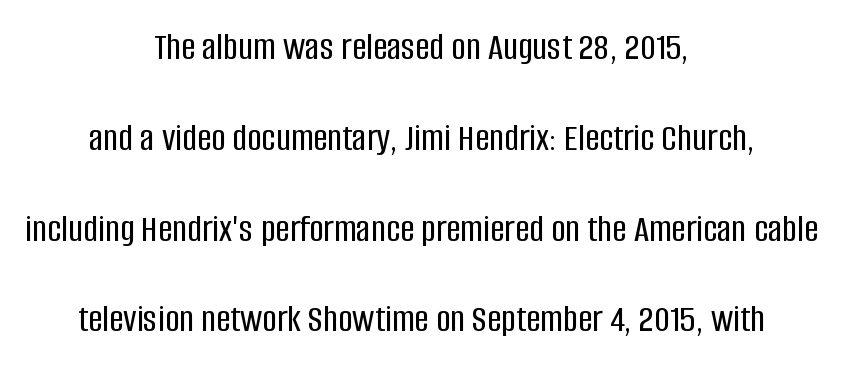
Q: Is the text italic (slanted)? A: No, it is upright.
Q: Is the typeface a serif or a sans-serif typeface? A: Sans-serif.
Q: Is the text underlined? A: No.
Q: How is the paragraph aligned? A: Centered.
Q: Is the spacing between letters normal or unusually wide? A: Normal.
Q: Is the spacing between lines tight, normal or loose? A: Loose.
Q: Width (condensed, normal, or wide)? A: Condensed.
Q: Stroke contrast? A: Low.
Q: x-height? A: Large.
Q: Monospaced? A: No.
